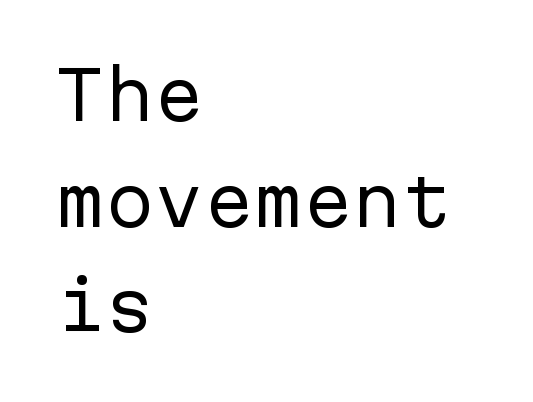
Letter spacing: default. The lines sit at an ordinary, default distance from one another. These lines were composed using upright roman letters. Grotesque or geometric, the face here clearly has no serifs. The strokes carry an ordinary text weight at most. Visually the block forms a straight wall on the left and a jagged coastline on the right.
